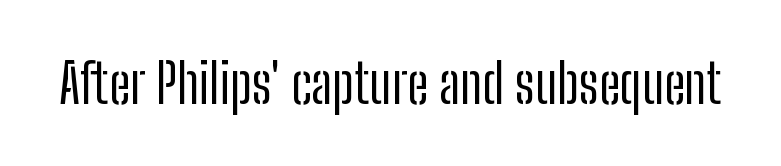
The passage shown is typeset with a sans-serif family. The string is rendered with underlining switched off. Proportional: the letters do not fall into vertical columns. How are the letters spaced? Ordinarily, with no added tracking. Letters have the restrained weight of plain body copy at most. Unlike italic type, these characters show no tilt at all.
